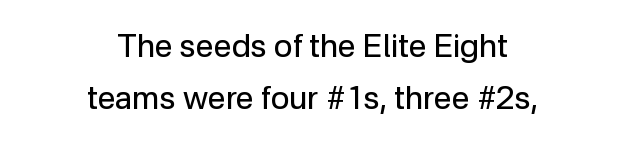
The image shows 32 px regular-weight sans-serif type, upright; set centered, normal line spacing (1.62x), normal letter spacing, not underlined; low stroke contrast and a medium x-height.
